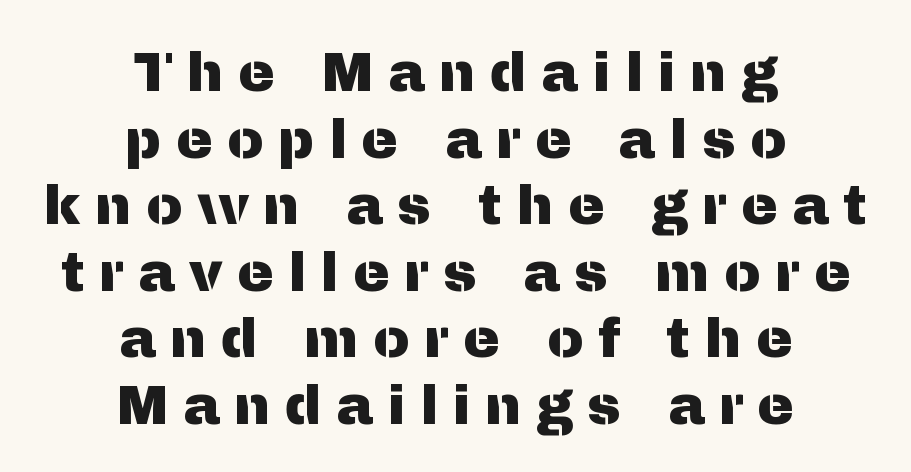
The image shows 55 px sans-serif type, upright; set centered, line spacing 1.21x, unusually wide letter spacing (+0.26 em), not underlined; medium stroke contrast and a medium x-height.
